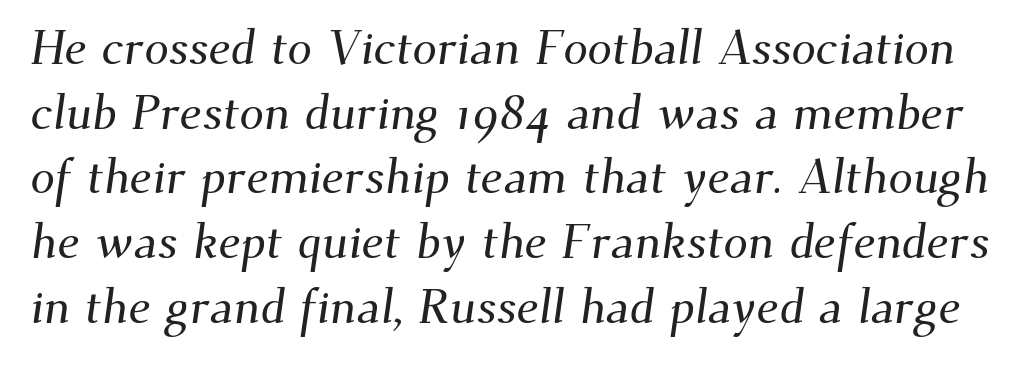
Here the glyphs are tracked normally, forming tight word shapes. The letters advance in unequal steps, a hallmark of proportional type. Is this a sans? No — the strokes have serifs. Reading down the column, the eye jumps a familiar distance to each next line. Plain, unruled lines of type.
